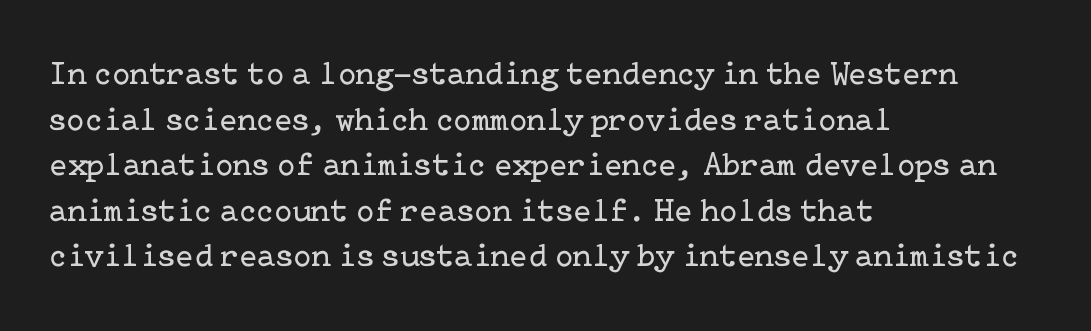
{"serif": "yes", "italic": "no", "bold": "no", "weight": "regular", "width": "normal", "stroke_contrast": "low", "x_height": "medium", "underline": "no", "align": "left", "line_spacing": "normal", "line_spacing_ratio": 1.38, "letter_spacing": "normal", "letter_spacing_em": 0.0, "glyph_px": 33}
